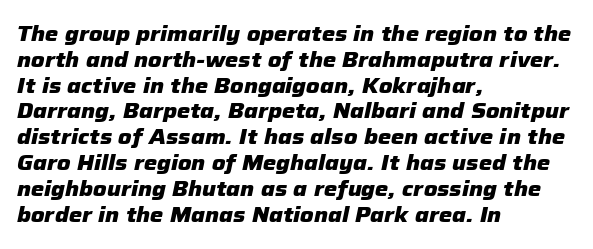
{"italic": "yes", "lean": "right", "slant_degrees": 12, "bold": "yes", "underline": "no", "align": "left", "line_spacing_ratio": 1.23, "letter_spacing": "normal", "letter_spacing_em": 0.0, "glyph_px": 21}
